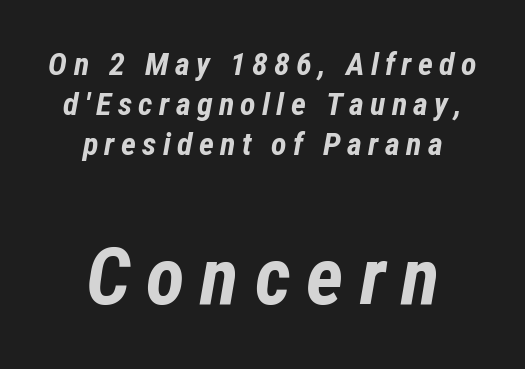
The text carries the slant typical of an italic or oblique font. The foot of each line stays bare and open. Visually, the bottom section dominates because its glyphs are scaled up. Someone cranked the tracking dial way up on this one.
